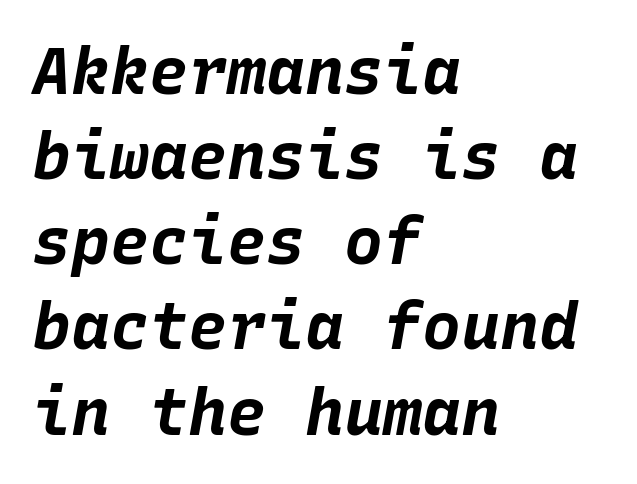
Q: Is the text bold? A: Yes.
Q: Is the text italic (slanted)? A: Yes, it leans right by about 10 degrees.
Q: Is the text underlined? A: No.
Q: How is the paragraph aligned? A: Left-aligned.
Q: Is the spacing between letters normal or unusually wide? A: Normal.
Q: Is the spacing between lines tight, normal or loose? A: Normal.
Q: Width (condensed, normal, or wide)? A: Normal.
Q: Stroke contrast? A: Low.
Q: x-height? A: Large.
Q: Monospaced? A: Yes.
